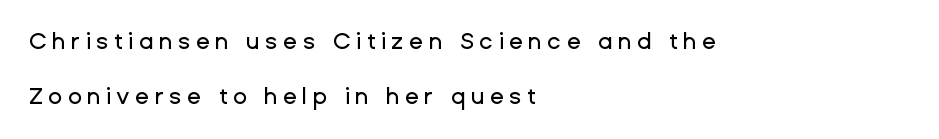
Q: Is the text italic (slanted)? A: No, it is upright.
Q: Is the text underlined? A: No.
Q: How is the paragraph aligned? A: Left-aligned.
Q: Is the spacing between letters normal or unusually wide? A: Unusually wide.
Q: Is the spacing between lines tight, normal or loose? A: Loose.
